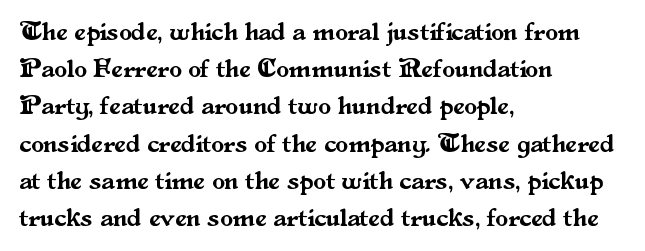
The image shows 26 px text type, upright; set left-aligned, normal line spacing (1.43x), normal letter spacing, not underlined.
